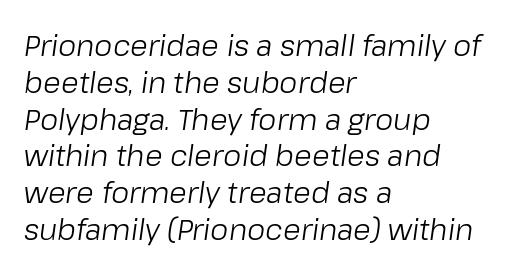
Just letters on the line, the space beneath them empty. Observe the ordinary spacing: letters are neighbours, not strangers. A typesetter would call this proportional, since set widths differ per character. The space between consecutive lines is moderate.
